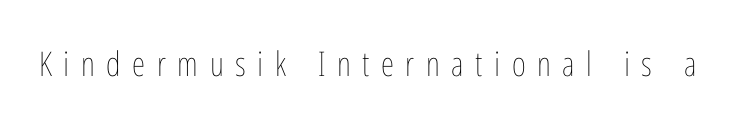
Q: Is the text bold? A: No.
Q: Is the text italic (slanted)? A: No, it is upright.
Q: Is the text underlined? A: No.
Q: Is the spacing between letters normal or unusually wide? A: Unusually wide.
Q: Width (condensed, normal, or wide)? A: Condensed.
Q: Stroke contrast? A: Low.
Q: x-height? A: Medium.
Q: Monospaced? A: No.
